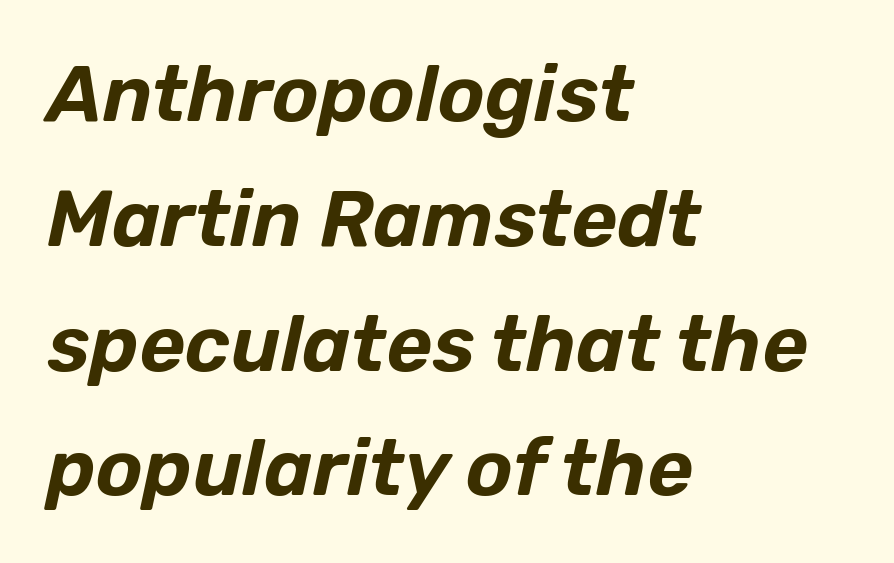
Summary of vertical rhythm: regular, with standard interline spacing. The lettering tilts uniformly, giving the passage an italic look. The zone under the glyphs is completely vacant. Does extra space separate the letters? No, they use regular spacing. A student would call this left alignment; a typographer would say flush left, rag right.
